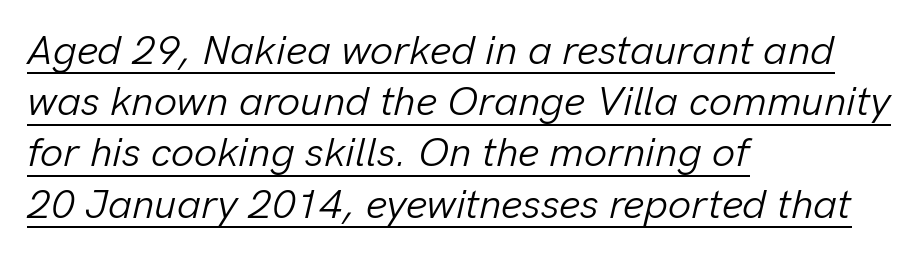
The image shows 41 px light type, italic (leaning right); set left-aligned, normal line spacing (1.25x), normal letter spacing, underlined; low stroke contrast and a medium x-height.
